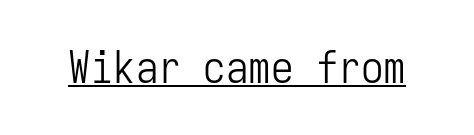
A typesetter would call this monospace, since all characters share one set width. The face used here is a sans, in the tradition of grotesques and geometrics. On a weight scale, this lands at 450 or below. What decoration does the sample have? An underline.
